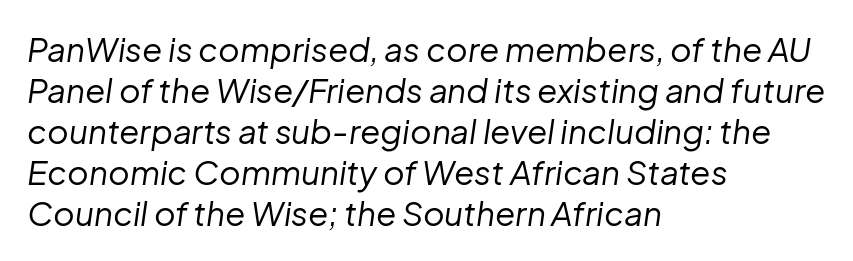
Looks like regular typesetting: each glyph gets only the width it needs. Words float on clear page, feet unadorned. It's the slanting kind of type. Every row of glyphs begins at an identical x-position on the left.
